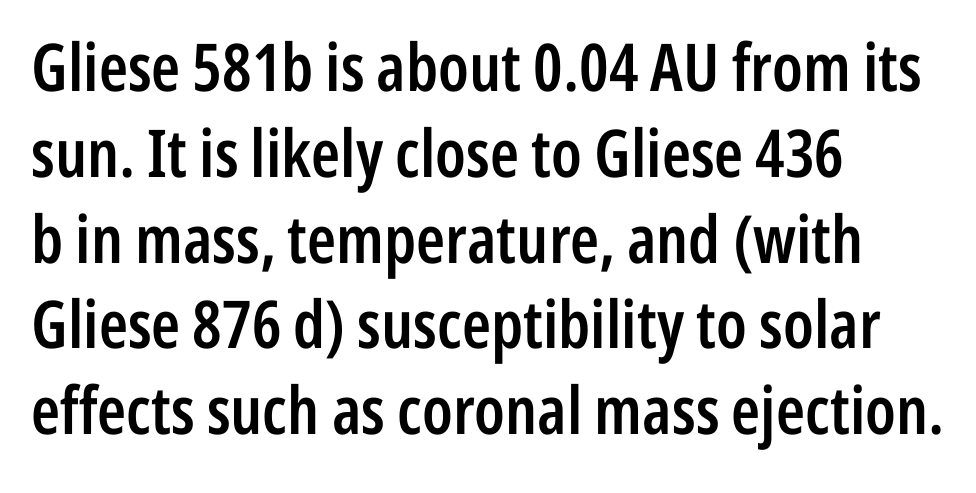
{"serif": "no", "italic": "no", "bold": "semi", "weight": "semibold", "width": "condensed", "stroke_contrast": "low", "x_height": "medium", "monospaced": "no", "underline": "no", "align": "left", "line_spacing": "normal", "line_spacing_ratio": 1.3, "letter_spacing": "normal", "letter_spacing_em": 0.0, "glyph_px": 66}
